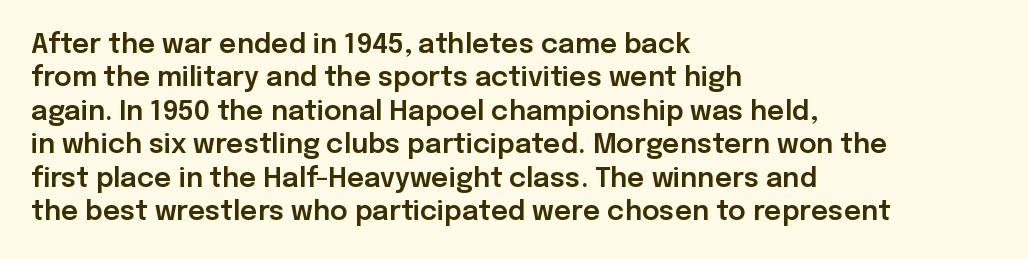
Q: Is the text italic (slanted)? A: No, it is upright.
Q: Is the text underlined? A: No.
Q: How is the paragraph aligned? A: Left-aligned.
Q: Is the spacing between letters normal or unusually wide? A: Normal.
